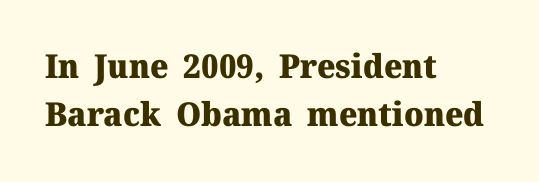
Q: Is the text bold? A: Yes.
Q: Is the text italic (slanted)? A: No, it is upright.
Q: Is the typeface a serif or a sans-serif typeface? A: Serif.
Q: Is the text underlined? A: No.
Q: How is the paragraph aligned? A: Left-aligned.
Q: Is the spacing between letters normal or unusually wide? A: Normal.
Q: Is the spacing between lines tight, normal or loose? A: Normal.
Q: Width (condensed, normal, or wide)? A: Normal.
Q: Stroke contrast? A: Medium.
Q: x-height? A: Medium.
Q: Monospaced? A: No.
